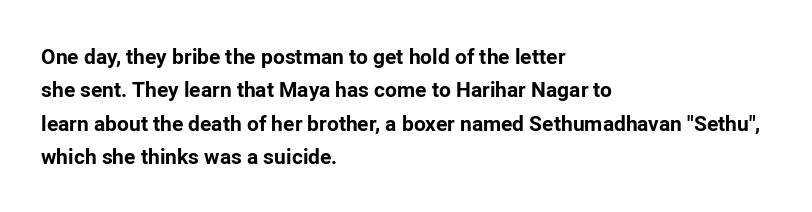
{"italic": "no", "bold": "yes", "underline": "no", "align": "left", "line_spacing": "normal", "line_spacing_ratio": 1.59, "letter_spacing": "normal", "letter_spacing_em": 0.0, "glyph_px": 21}
